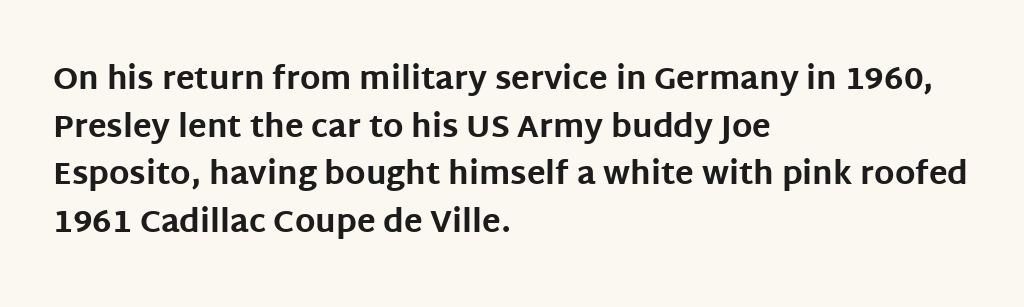
{"serif": "no", "italic": "no", "bold": "yes", "weight": "bold", "width": "normal", "stroke_contrast": "low", "x_height": "large", "monospaced": "no", "underline": "no", "align": "left", "line_spacing": "normal", "line_spacing_ratio": 1.54, "letter_spacing": "normal", "letter_spacing_em": 0.0, "glyph_px": 31}
